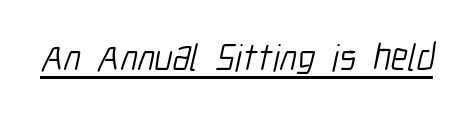
{"serif": "no", "bold": "no", "weight": "light", "width": "condensed", "stroke_contrast": "low", "x_height": "medium", "monospaced": "no", "underline": "yes", "letter_spacing": "normal", "letter_spacing_em": 0.0, "glyph_px": 38}
